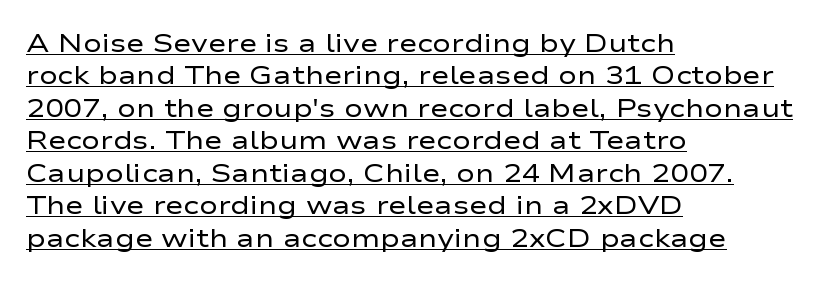
The image shows 25 px text type, upright; set left-aligned, normal line spacing (1.3x), normal letter spacing, underlined.
